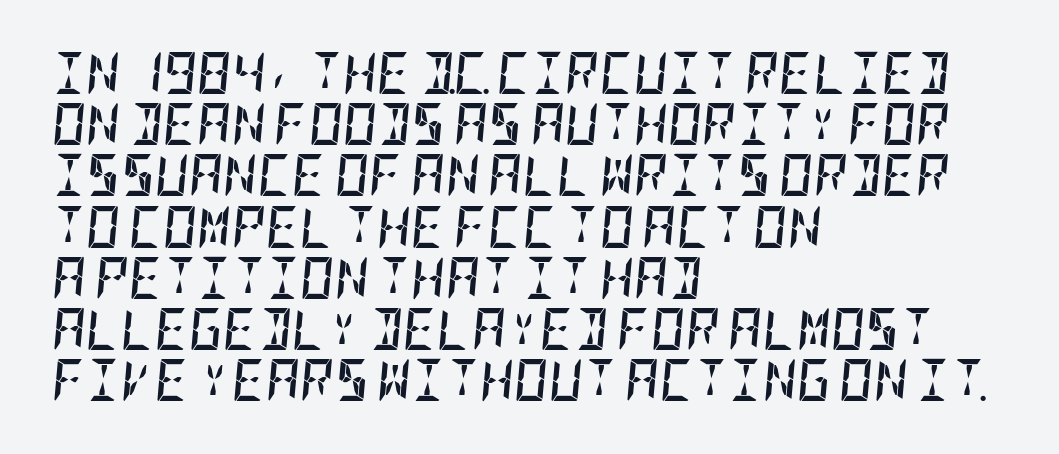
Anything drawn beneath the words? Only blank space. Heft: maximum for text — a bold. Quick note: italic. The face used here is rendered with its standard letterfit.
